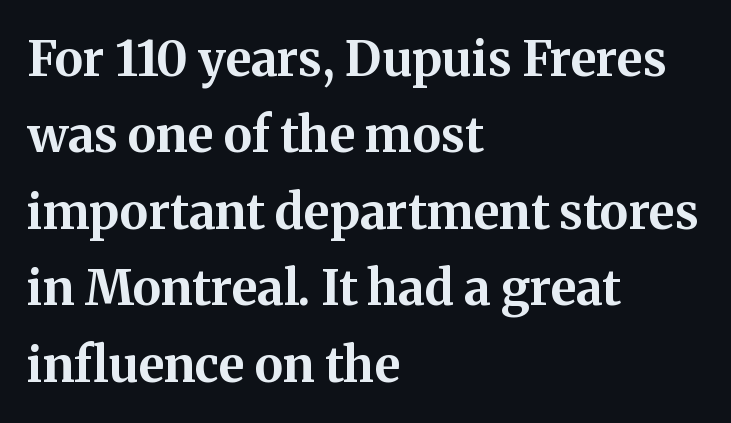
Q: Is the text bold? A: Yes.
Q: Is the text italic (slanted)? A: No, it is upright.
Q: Is the typeface a serif or a sans-serif typeface? A: Serif.
Q: Is the text underlined? A: No.
Q: How is the paragraph aligned? A: Left-aligned.
Q: Is the spacing between letters normal or unusually wide? A: Normal.
Q: Is the spacing between lines tight, normal or loose? A: Normal.
Q: Width (condensed, normal, or wide)? A: Normal.
Q: Stroke contrast? A: Medium.
Q: x-height? A: Medium.
Q: Monospaced? A: No.
